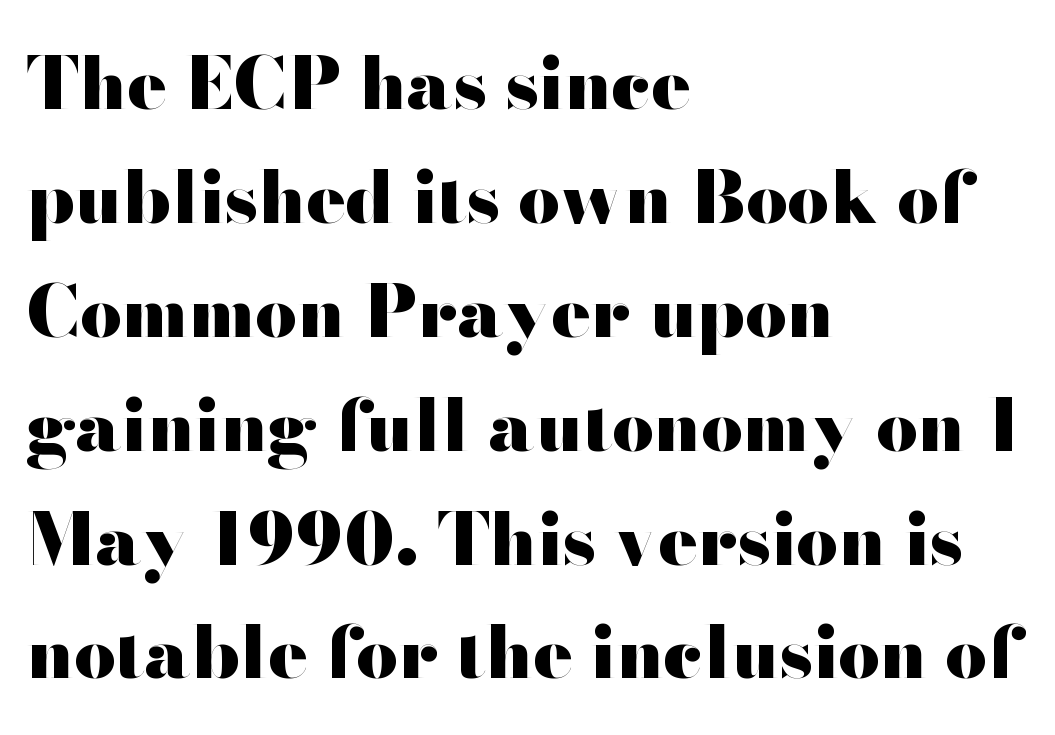
The image shows 73 px heavy, wide sans-serif type, upright; set left-aligned, normal line spacing (1.56x), normal letter spacing, not underlined; high stroke contrast and a small x-height.
